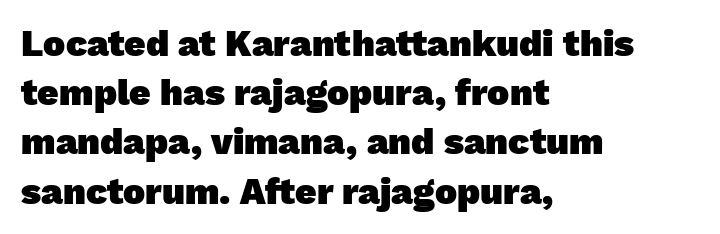
Look at the bottom of the vertical strokes: they stop flat, with no serifs. How are the letters spaced? Ordinarily, with no added tracking. Looks like regular typesetting: each glyph gets only the width it needs. Visually the block forms a straight wall on the left and a jagged coastline on the right. Glance below the letters and you will spot only blank space.
